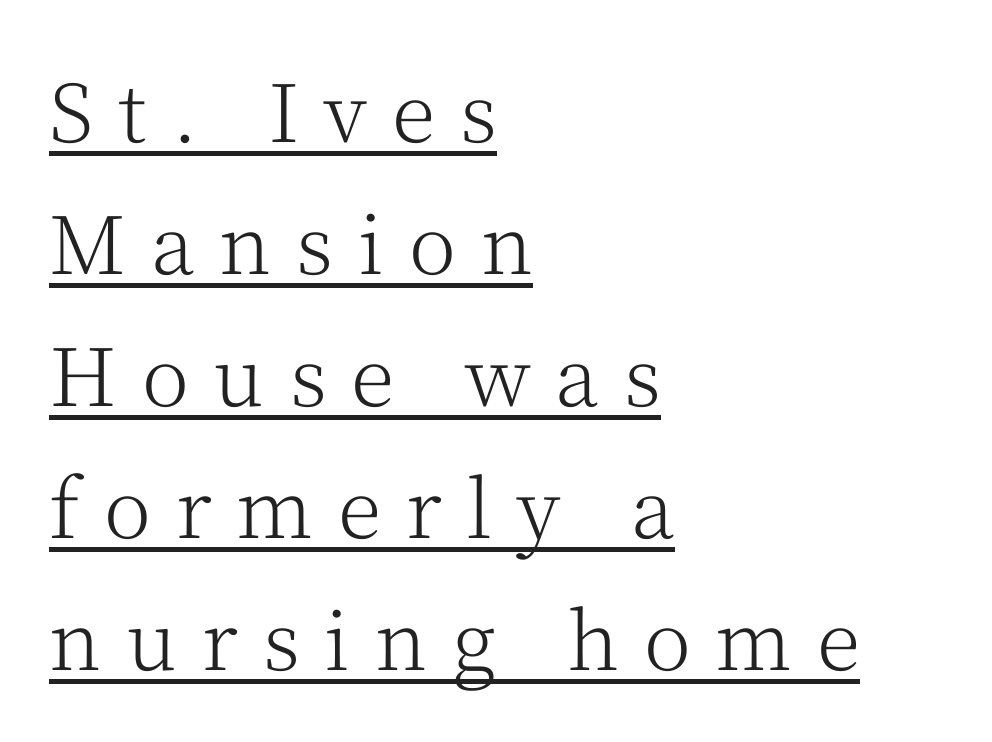
The image shows 80 px light serif type, upright; set left-aligned, normal line spacing (1.65x), unusually wide letter spacing (+0.31 em), underlined; medium stroke contrast and a medium x-height.
